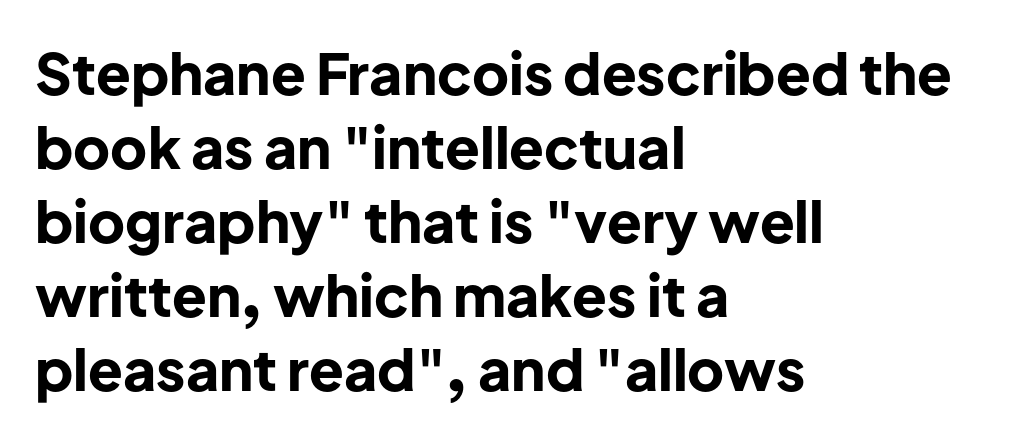
The image shows 57 px bold sans-serif type, upright; set left-aligned, normal line spacing (1.3x), normal letter spacing, not underlined; low stroke contrast and a medium x-height.
